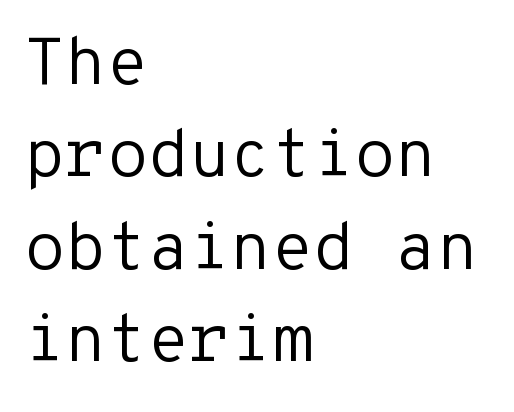
{"serif": "no", "italic": "no", "bold": "no", "weight": "regular", "width": "normal", "stroke_contrast": "low", "x_height": "medium", "monospaced": "yes", "underline": "no", "align": "left", "line_spacing": "normal", "line_spacing_ratio": 1.38, "letter_spacing": "normal", "letter_spacing_em": 0.0, "glyph_px": 67}
